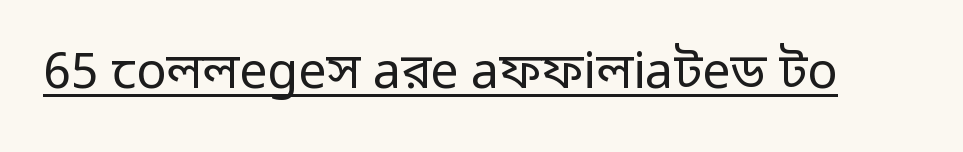
{"serif": "no", "italic": "no", "bold": "no", "weight": "regular", "width": "normal", "stroke_contrast": "low", "x_height": "medium", "monospaced": "no", "underline": "yes", "letter_spacing": "normal", "letter_spacing_em": 0.0, "glyph_px": 50}
